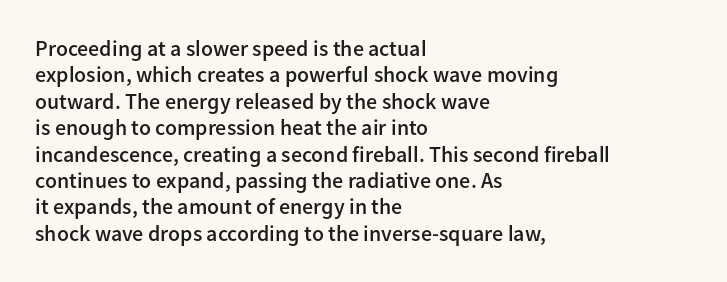
Q: Is the text bold? A: Semi-bold.
Q: Is the text italic (slanted)? A: No, it is upright.
Q: Is the text underlined? A: No.
Q: How is the paragraph aligned? A: Left-aligned.
Q: Is the spacing between letters normal or unusually wide? A: Normal.
